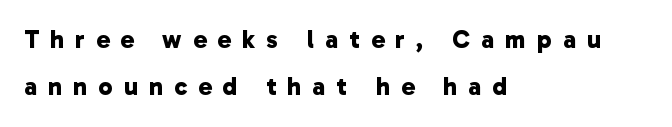
The paragraph has a hard left edge and a soft right edge. Nobody drew a line under any word here. On the weight axis this lands at bold, roughly 700. Someone cranked the tracking dial way up on this one.
